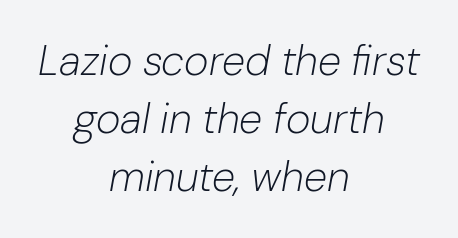
Q: Is the text bold? A: No.
Q: Is the text italic (slanted)? A: Yes, it leans right by about 10 degrees.
Q: Is the text underlined? A: No.
Q: How is the paragraph aligned? A: Centered.
Q: Is the spacing between letters normal or unusually wide? A: Normal.
Q: Is the spacing between lines tight, normal or loose? A: Normal.
Q: Width (condensed, normal, or wide)? A: Normal.
Q: Stroke contrast? A: Low.
Q: x-height? A: Medium.
Q: Monospaced? A: No.
